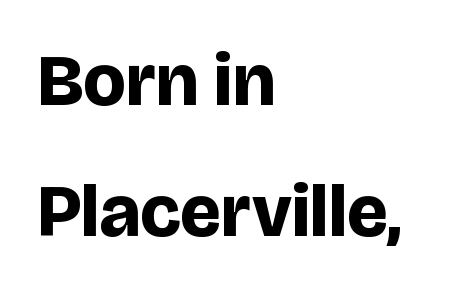
{"serif": "no", "italic": "no", "bold": "yes", "weight": "bold", "width": "normal", "stroke_contrast": "low", "x_height": "large", "monospaced": "no", "underline": "no", "align": "left", "line_spacing_ratio": 1.8, "letter_spacing": "normal", "letter_spacing_em": 0.0, "glyph_px": 73}
